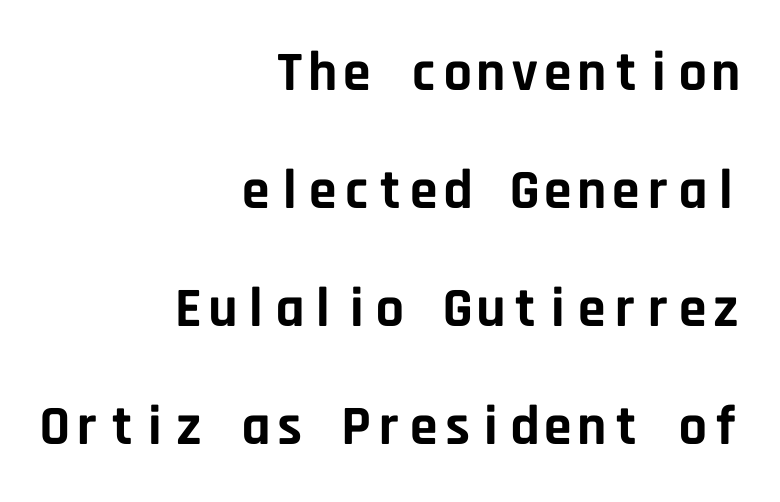
Q: Is the text bold? A: Yes.
Q: Is the text italic (slanted)? A: No, it is upright.
Q: Is the typeface a serif or a sans-serif typeface? A: Sans-serif.
Q: Is the text underlined? A: No.
Q: How is the paragraph aligned? A: Right-aligned.
Q: Is the spacing between letters normal or unusually wide? A: Normal.
Q: Is the spacing between lines tight, normal or loose? A: Loose.
Q: Width (condensed, normal, or wide)? A: Normal.
Q: Stroke contrast? A: Low.
Q: x-height? A: Large.
Q: Monospaced? A: Yes.
